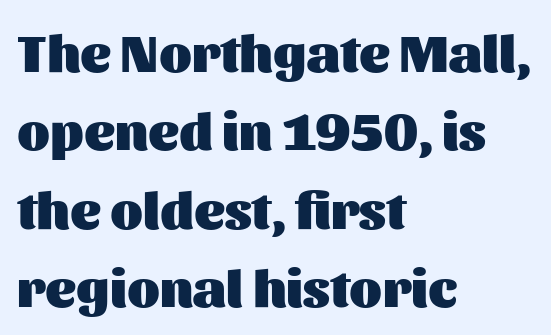
The image shows 53 px heavy sans-serif type, upright; set left-aligned, normal line spacing (1.48x), normal letter spacing, not underlined; medium stroke contrast and a medium x-height.
